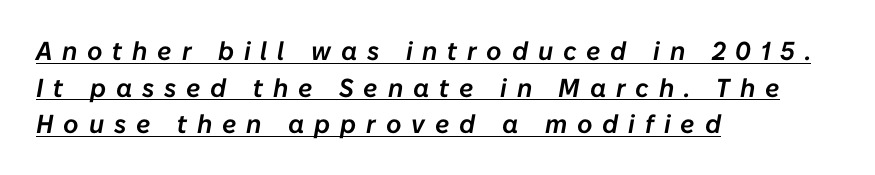
{"italic": "yes", "lean": "right", "slant_degrees": 10, "underline": "yes", "align": "left", "line_spacing": "normal", "line_spacing_ratio": 1.41, "letter_spacing": "wide", "letter_spacing_em": 0.38, "glyph_px": 26}
